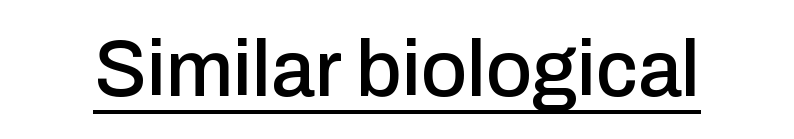
Here the glyphs are tracked normally, forming tight word shapes. Every word sits above its own underline. Each letter's strokes conclude bluntly, with no projecting serifs. In terms of posture, this sample is upright. The letters advance in unequal steps, a hallmark of proportional type.
